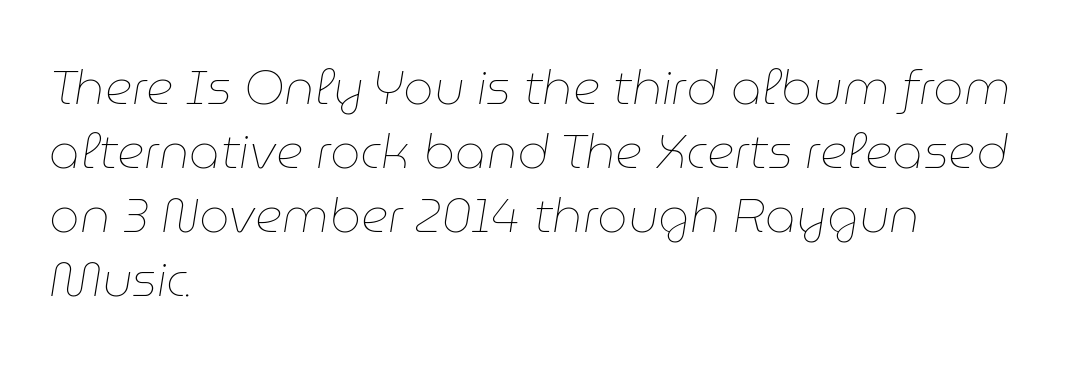
{"italic": "yes", "lean": "right", "slant_degrees": 9, "bold": "no", "weight": "thin", "width": "normal", "stroke_contrast": "low", "x_height": "medium", "monospaced": "no", "underline": "no", "align": "left", "line_spacing": "normal", "line_spacing_ratio": 1.33, "letter_spacing": "normal", "letter_spacing_em": 0.0, "glyph_px": 48}
